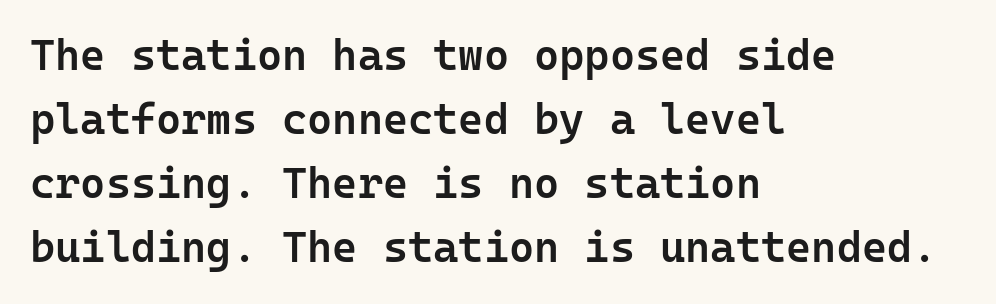
Nothing unusual about the tracking: characters are spaced as the font intends. The passage shown is not underscored anywhere. Leftover space on each line is placed entirely after the last word. This sample keeps an unexceptional amount of space between lines. Note the uniform advance width — an 'i' takes as much space as an 'm'. This is moderately heavy type, rendered in semibold.
